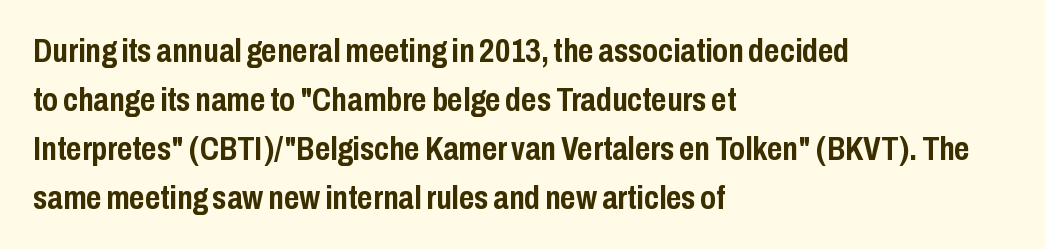
The image shows 33 px semibold, condensed sans-serif type, upright; set left-aligned, normal line spacing (1.48x), normal letter spacing, not underlined; low stroke contrast and a medium x-height.
